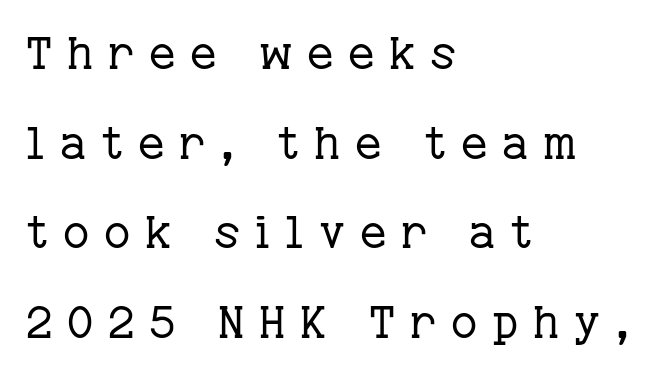
{"serif": "yes", "italic": "no", "bold": "no", "weight": "regular", "width": "normal", "stroke_contrast": "low", "x_height": "medium", "monospaced": "no", "underline": "no", "align": "left", "line_spacing": "loose", "line_spacing_ratio": 1.99, "letter_spacing": "wide", "letter_spacing_em": 0.33, "glyph_px": 45}
